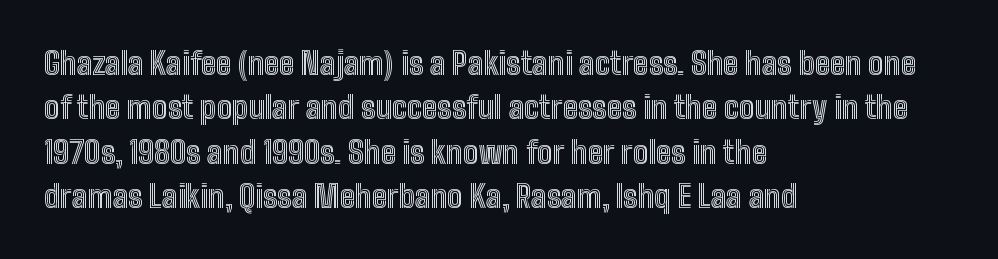
The image shows 31 px condensed type, upright; set left-aligned, normal line spacing (1.43x), normal letter spacing, not underlined; a medium x-height.
